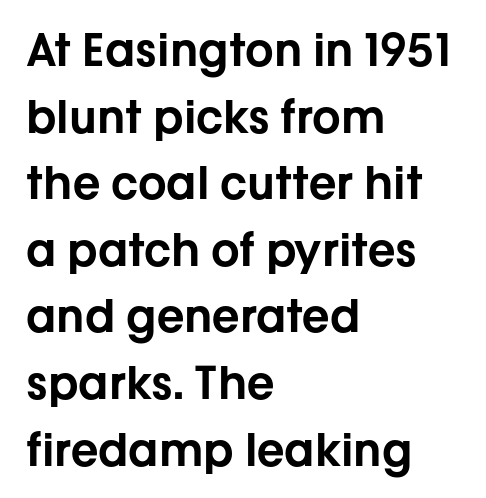
Q: Is the text italic (slanted)? A: No, it is upright.
Q: Is the typeface a serif or a sans-serif typeface? A: Sans-serif.
Q: Is the text underlined? A: No.
Q: How is the paragraph aligned? A: Left-aligned.
Q: Is the spacing between letters normal or unusually wide? A: Normal.
Q: Is the spacing between lines tight, normal or loose? A: Normal.
Q: Width (condensed, normal, or wide)? A: Normal.
Q: Stroke contrast? A: Low.
Q: x-height? A: Medium.
Q: Monospaced? A: No.
